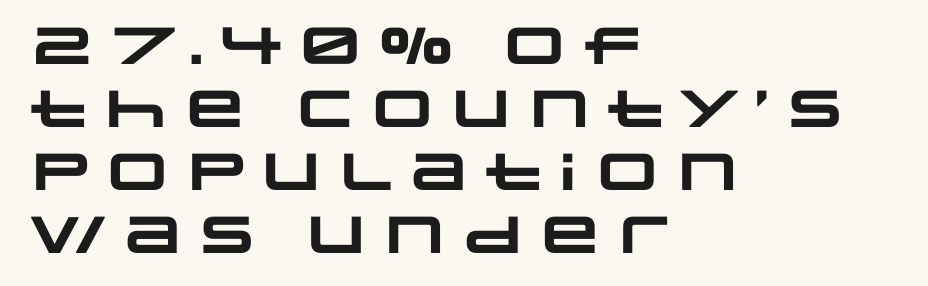
The paragraph shown leans on its left margin. What stands out about the letter spacing? Nothing — it is the standard amount. Words float on clear page, feet unadorned. These lines are rendered in a variable-pitch font.
